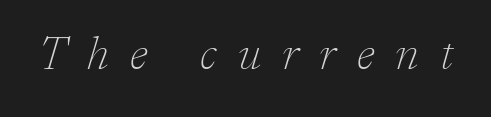
Q: Is the text bold? A: No.
Q: Is the text italic (slanted)? A: Yes, it leans right by about 17 degrees.
Q: Is the typeface a serif or a sans-serif typeface? A: Serif.
Q: Is the text underlined? A: No.
Q: Is the spacing between letters normal or unusually wide? A: Unusually wide.
Q: Width (condensed, normal, or wide)? A: Normal.
Q: Stroke contrast? A: Low.
Q: x-height? A: Medium.
Q: Monospaced? A: No.
